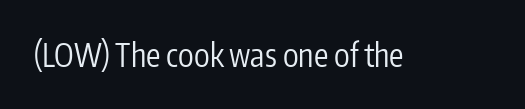
The image shows 32 px regular-weight, condensed sans-serif type, upright; set normal letter spacing, not underlined; low stroke contrast and a medium x-height.
